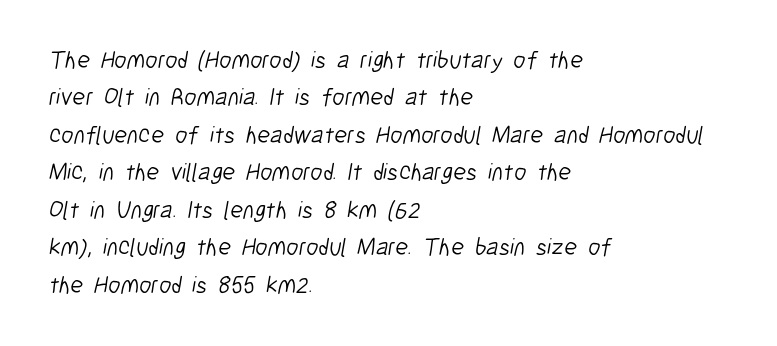
No letter is thick-stroked: the sample isn't bold. Descenders hang freely into open space. Leading: standard. Short note: letters normally spaced.
